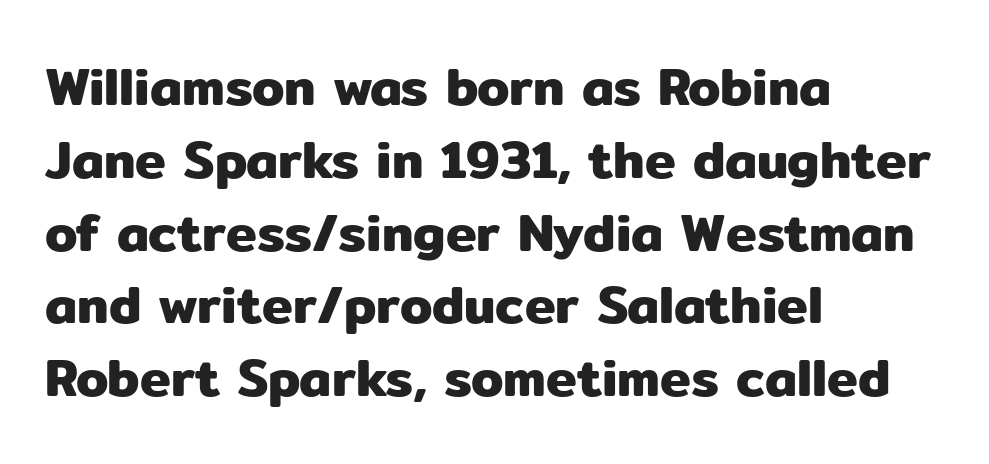
Q: Is the text italic (slanted)? A: No, it is upright.
Q: Is the typeface a serif or a sans-serif typeface? A: Sans-serif.
Q: Is the text underlined? A: No.
Q: How is the paragraph aligned? A: Left-aligned.
Q: Is the spacing between letters normal or unusually wide? A: Normal.
Q: Is the spacing between lines tight, normal or loose? A: Normal.
Q: Width (condensed, normal, or wide)? A: Normal.
Q: Stroke contrast? A: Low.
Q: x-height? A: Medium.
Q: Monospaced? A: No.
